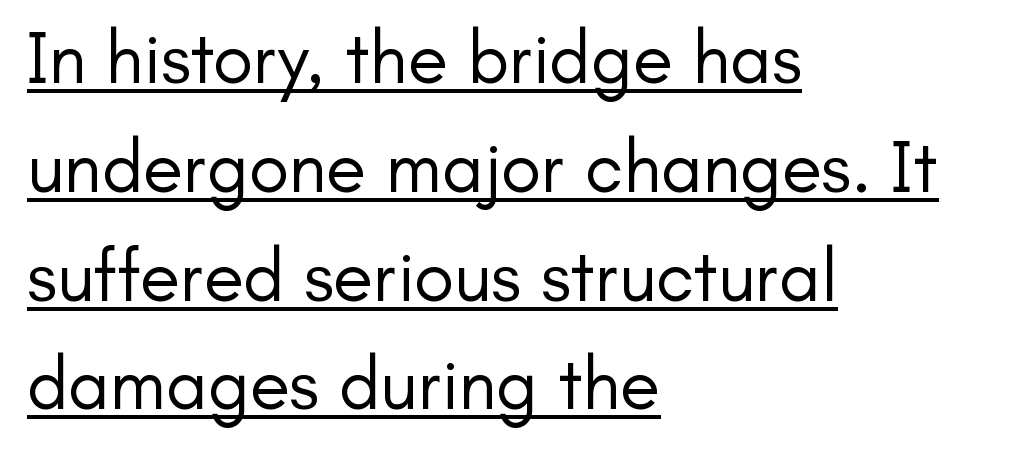
Q: Is the text bold? A: No.
Q: Is the text italic (slanted)? A: No, it is upright.
Q: Is the typeface a serif or a sans-serif typeface? A: Sans-serif.
Q: Is the text underlined? A: Yes.
Q: How is the paragraph aligned? A: Left-aligned.
Q: Is the spacing between letters normal or unusually wide? A: Normal.
Q: Is the spacing between lines tight, normal or loose? A: Normal.
Q: Width (condensed, normal, or wide)? A: Normal.
Q: Stroke contrast? A: Low.
Q: x-height? A: Small.
Q: Monospaced? A: No.
